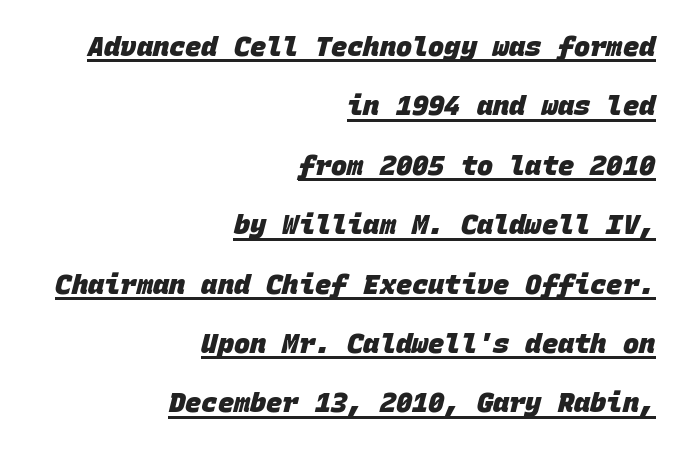
Q: Is the text bold? A: Yes.
Q: Is the text underlined? A: Yes.
Q: How is the paragraph aligned? A: Right-aligned.
Q: Is the spacing between letters normal or unusually wide? A: Normal.
Q: Is the spacing between lines tight, normal or loose? A: Loose.
